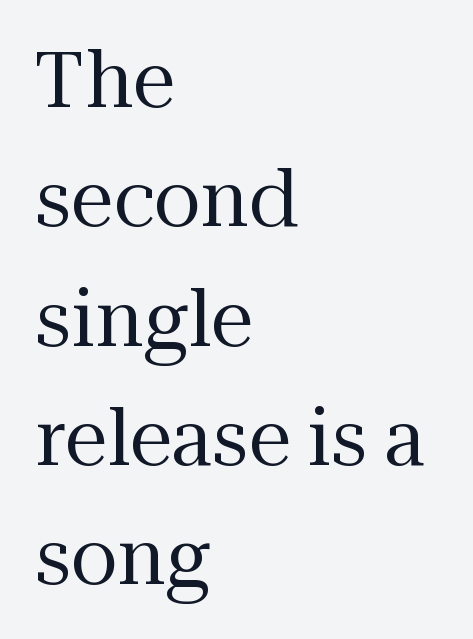
The image shows 77 px regular-weight serif type, upright; set left-aligned, normal line spacing (1.55x), normal letter spacing, not underlined; medium stroke contrast and a medium x-height.
